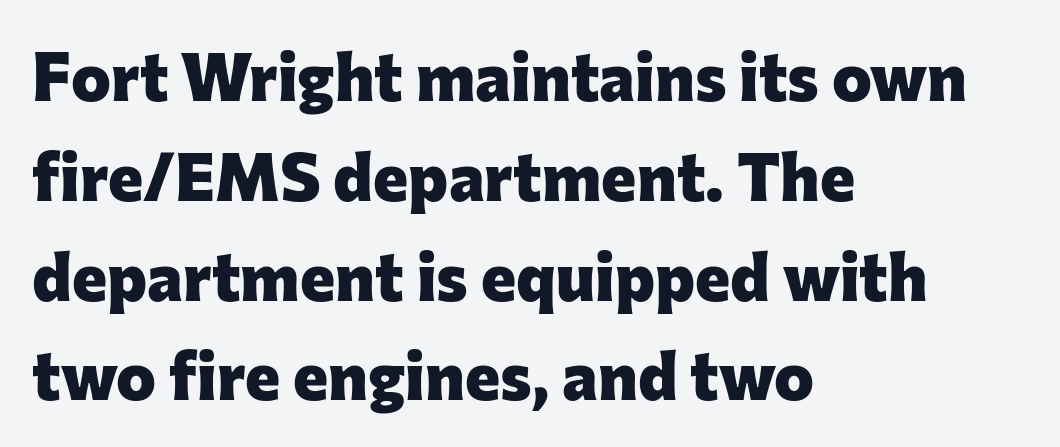
The image shows 67 px heavy sans-serif type, upright; set left-aligned, normal line spacing (1.49x), normal letter spacing, not underlined; low stroke contrast and a medium x-height.
